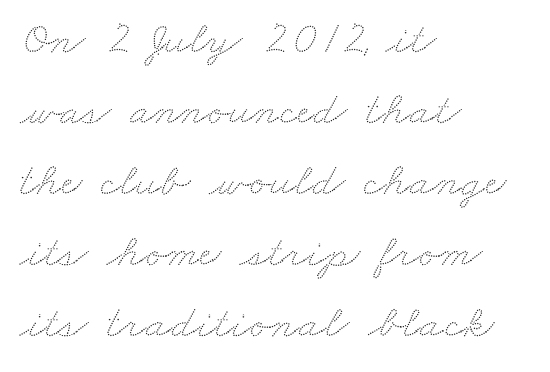
These lines are set flush left with a ragged right edge. The vertical gap from one line to the next is medium. Note the varied advance widths — an 'i' is clearly narrower than an 'm'. Inter-character spacing is left at the font's built-in metrics. The zone under the glyphs is completely vacant.
